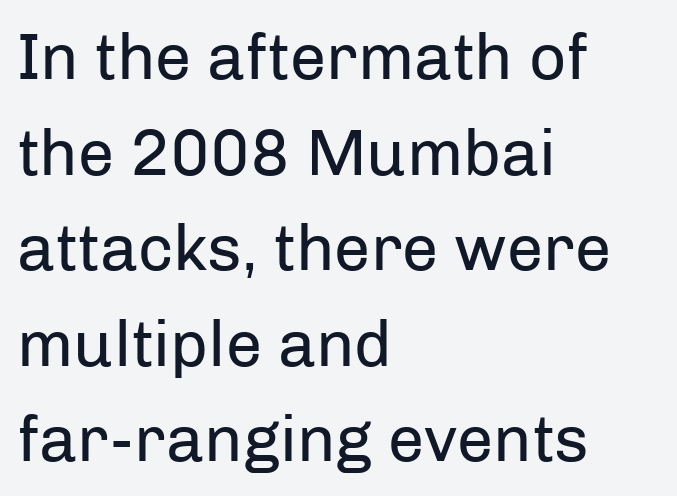
{"serif": "no", "italic": "no", "bold": "no", "weight": "regular", "width": "normal", "stroke_contrast": "low", "x_height": "medium", "monospaced": "no", "underline": "no", "align": "left", "line_spacing": "normal", "line_spacing_ratio": 1.47, "letter_spacing": "normal", "letter_spacing_em": 0.0, "glyph_px": 65}
